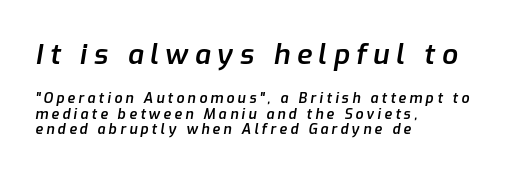
The image shows 28 px semibold type, italic (leaning right); set left-aligned, tight line spacing (1.1x), unusually wide letter spacing (+0.23 em), not underlined; the first (top) block is 2.0x larger; low stroke contrast and a medium x-height.
